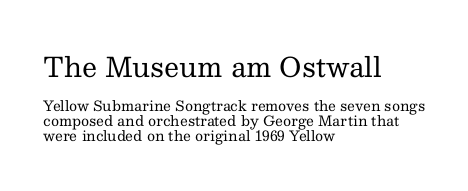
Q: Is the text bold? A: No.
Q: Is the text italic (slanted)? A: No, it is upright.
Q: Is the text underlined? A: No.
Q: How is the paragraph aligned? A: Left-aligned.
Q: Is the spacing between letters normal or unusually wide? A: Normal.
Q: Is the spacing between lines tight, normal or loose? A: Tight.
Q: Which block of text is set in a larger size, the first (top) or the second (bottom)? A: The first (top) one.
